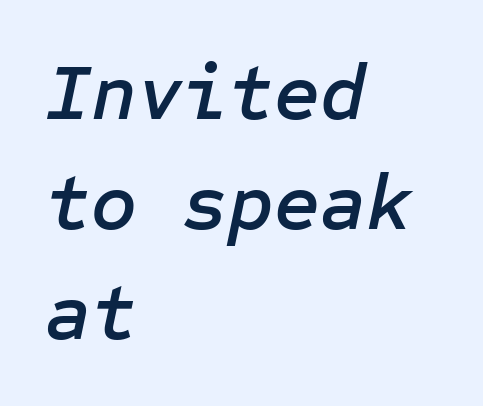
The image shows 79 px text type, italic (leaning right); set left-aligned, normal line spacing (1.39x), normal letter spacing, not underlined; low stroke contrast and a medium x-height.
